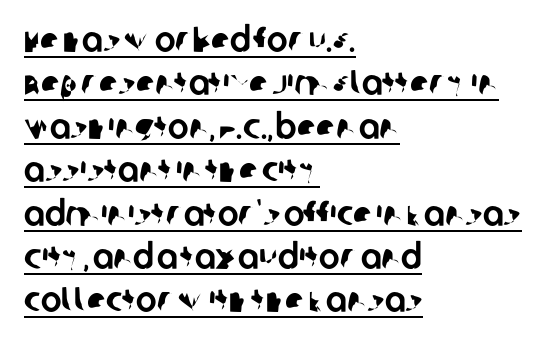
Is there an underline? Yes — a line sits under the letters. One-word summary of the alignment: left. The characters display no serif detailing; their extremities are plain. Spacing between characters is what you'd get straight out of the box. Character widths vary here, with narrow letters taking less room than wide ones.
